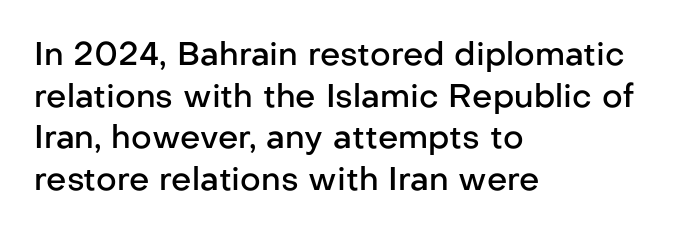
Each letter keeps its own natural width here, so spacing adapts to shape. The block of text has a typical density, with ordinary space between rows. Inter-character spacing is left at the font's built-in metrics. Emphasis by weight is partial: semibold. You can tell from the bare stems that sans-serif type was used. Is there any slant? The stems are plumb.
